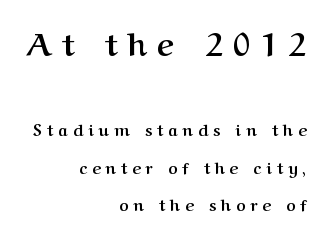
{"serif": "yes", "italic": "no", "bold": "yes", "weight": "semibold", "width": "normal", "stroke_contrast": "medium", "x_height": "medium", "monospaced": "no", "underline": "no", "align": "right", "line_spacing": "loose", "line_spacing_ratio": 2.34, "letter_spacing": "wide", "letter_spacing_em": 0.32, "larger_block": "first", "size_ratio": 2.0, "glyph_px": 32}
